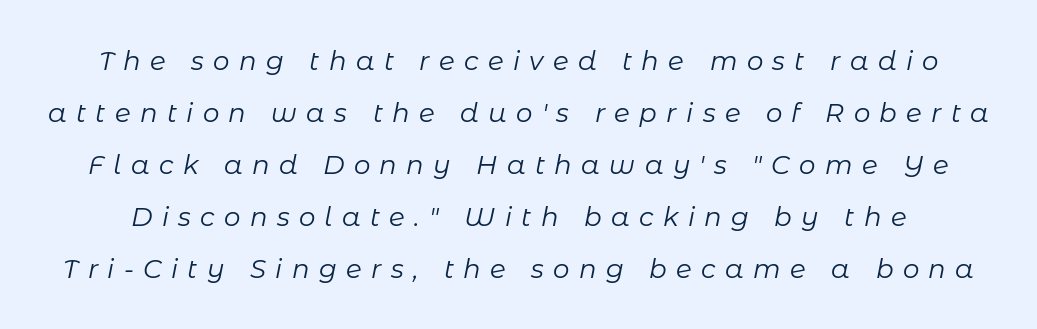
Q: Is the text bold? A: No.
Q: Is the text italic (slanted)? A: Yes, it leans right by about 11 degrees.
Q: Is the text underlined? A: No.
Q: Is the spacing between letters normal or unusually wide? A: Unusually wide.
Q: Is the spacing between lines tight, normal or loose? A: Loose.
